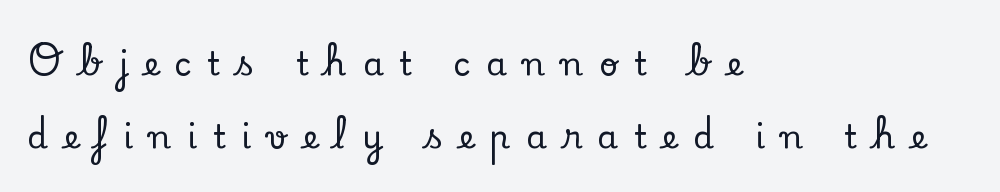
The image shows 33 px serif type, upright; set left-aligned, loose line spacing (2.2x), unusually wide letter spacing (+0.48 em), not underlined; low stroke contrast and a small x-height.
